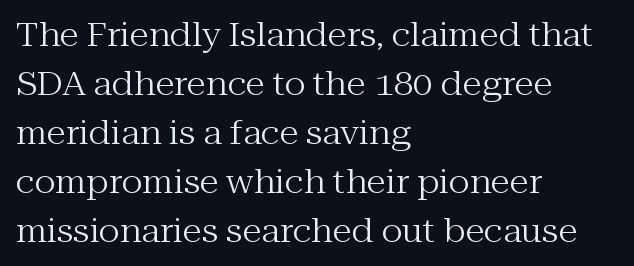
{"serif": "yes", "italic": "no", "bold": "no", "weight": "regular", "width": "normal", "stroke_contrast": "medium", "x_height": "medium", "monospaced": "no", "underline": "no", "align": "left", "line_spacing": "normal", "line_spacing_ratio": 1.53, "letter_spacing": "normal", "letter_spacing_em": 0.0, "glyph_px": 32}
